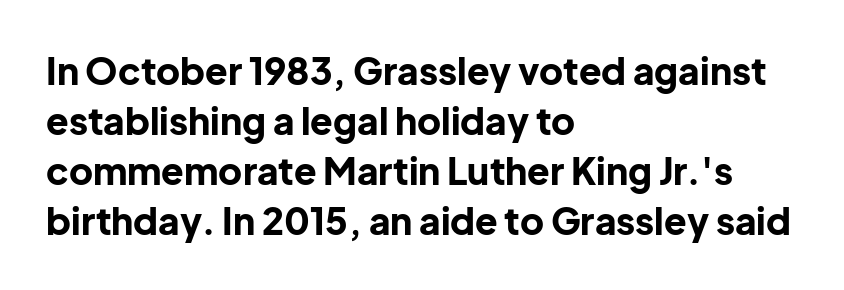
The image shows 37 px bold sans-serif type, upright; set left-aligned, normal line spacing (1.35x), normal letter spacing, not underlined; low stroke contrast and a medium x-height.
